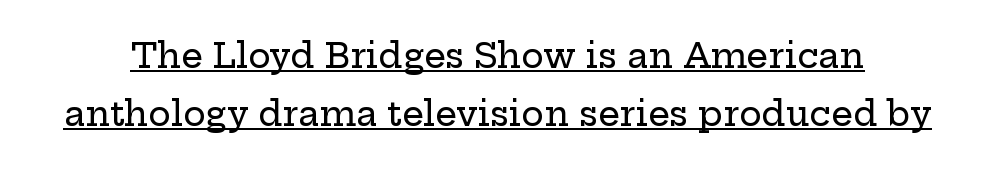
{"serif": "yes", "italic": "no", "width": "wide", "stroke_contrast": "low", "x_height": "medium", "monospaced": "no", "underline": "yes", "line_spacing_ratio": 1.72, "letter_spacing": "normal", "letter_spacing_em": 0.0, "glyph_px": 34}
